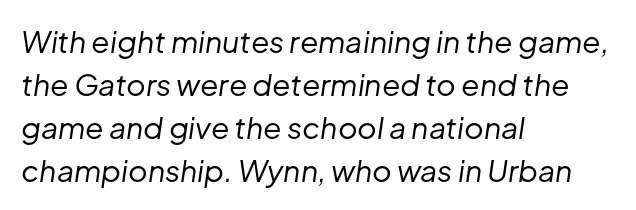
Q: Is the text bold? A: No.
Q: Is the text italic (slanted)? A: Yes, it leans right by about 8 degrees.
Q: Is the text underlined? A: No.
Q: How is the paragraph aligned? A: Left-aligned.
Q: Is the spacing between letters normal or unusually wide? A: Normal.
Q: Is the spacing between lines tight, normal or loose? A: Normal.
Q: Width (condensed, normal, or wide)? A: Normal.
Q: Stroke contrast? A: Low.
Q: x-height? A: Medium.
Q: Monospaced? A: No.
